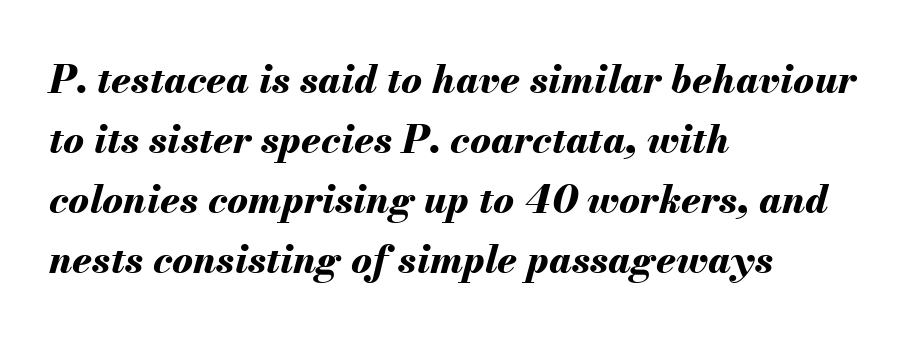
The image shows 39 px bold type, italic (leaning right); set left-aligned, normal line spacing (1.54x), normal letter spacing, not underlined; medium stroke contrast and a small x-height.
